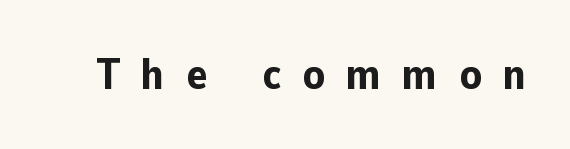
The image shows 44 px bold sans-serif type, upright; set unusually wide letter spacing (+0.49 em), not underlined; low stroke contrast and a medium x-height.
